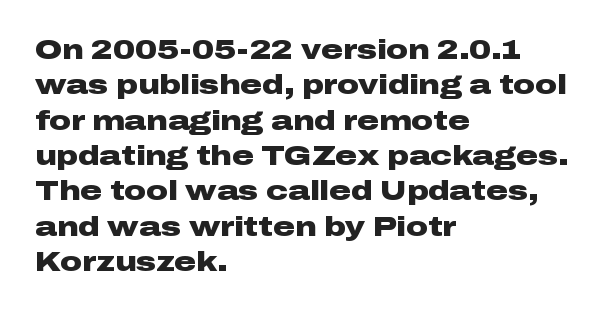
Q: Is the text bold? A: Yes.
Q: Is the text italic (slanted)? A: No, it is upright.
Q: Is the text underlined? A: No.
Q: How is the paragraph aligned? A: Left-aligned.
Q: Is the spacing between letters normal or unusually wide? A: Normal.
Q: Is the spacing between lines tight, normal or loose? A: Normal.
